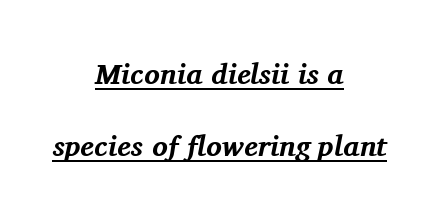
{"serif": "yes", "italic": "yes", "lean": "right", "slant_degrees": 11, "bold": "yes", "weight": "bold", "width": "normal", "stroke_contrast": "medium", "x_height": "medium", "monospaced": "no", "underline": "yes", "align": "center", "line_spacing": "loose", "line_spacing_ratio": 2.48, "letter_spacing": "normal", "letter_spacing_em": 0.0, "glyph_px": 29}
